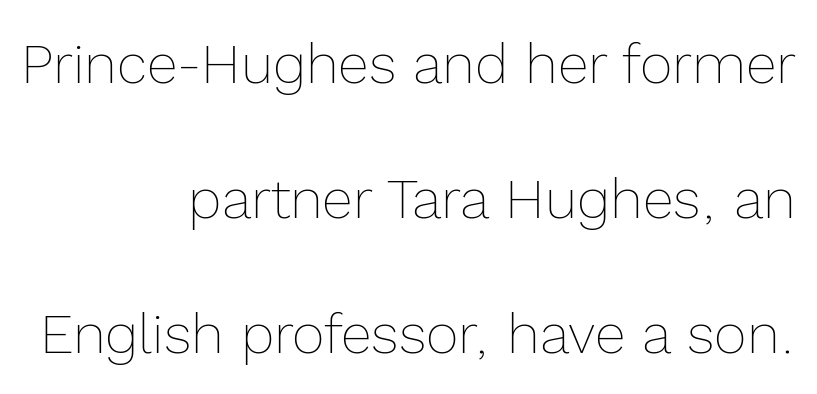
Unbolded letterforms with no extra heft. Varying glyph widths throughout — classic text-font behaviour. Words appear dense and cohesive because spacing is normal. Line ends are locked; line starts wander. Characters remain perfectly vertical along every line.
